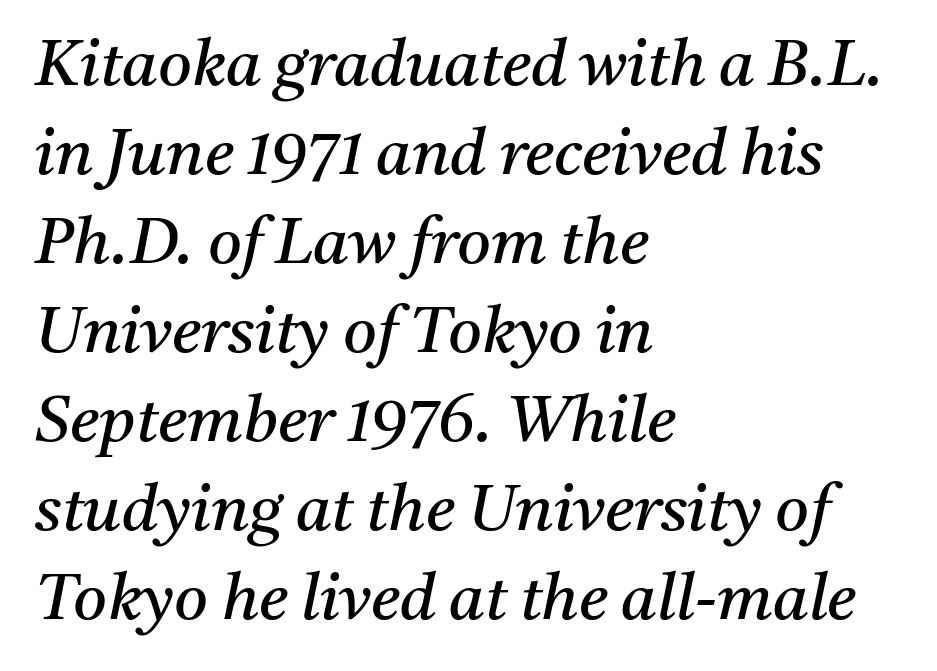
The image shows 65 px regular-weight serif type, italic (leaning right); set left-aligned, normal line spacing (1.37x), normal letter spacing, not underlined; medium stroke contrast and a medium x-height.
